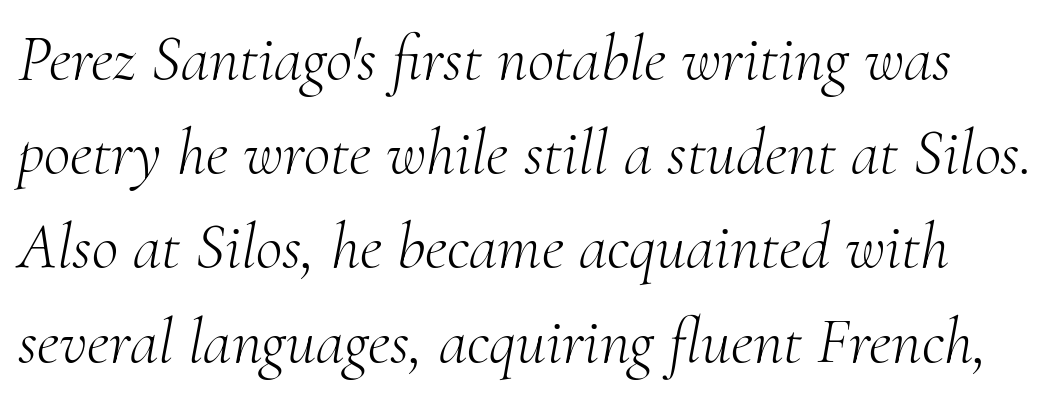
Do the characters align in a grid? No, the font is proportional. Between one letter and the next there's only the usual sliver of space. The passage shown is typeset with a serif family. What's the leading like? Ordinary, nothing unusual. A light-to-regular cut is what we see here.
